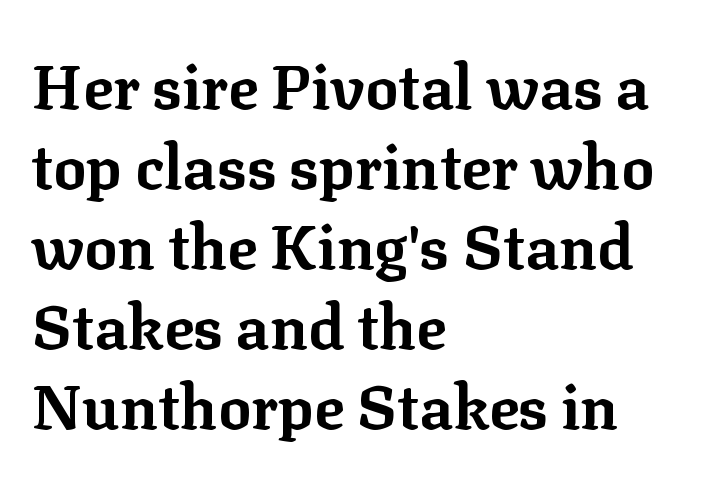
{"serif": "yes", "italic": "no", "bold": "yes", "weight": "bold", "width": "normal", "stroke_contrast": "low", "x_height": "medium", "monospaced": "no", "underline": "no", "align": "left", "line_spacing": "normal", "line_spacing_ratio": 1.29, "letter_spacing": "normal", "letter_spacing_em": 0.0, "glyph_px": 62}
